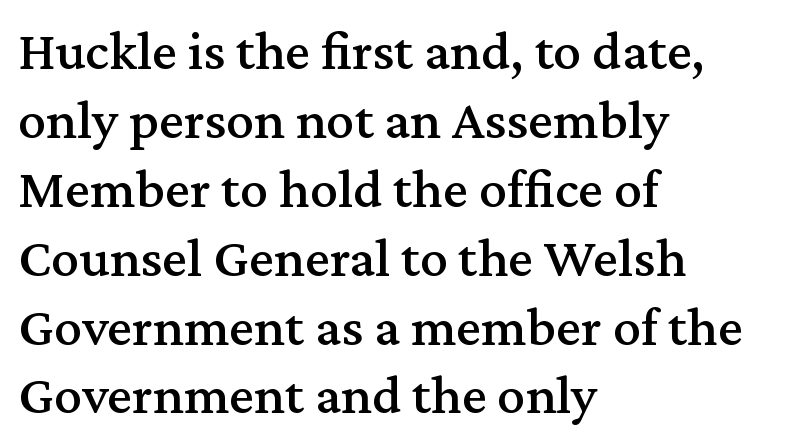
{"serif": "yes", "italic": "no", "width": "normal", "stroke_contrast": "medium", "x_height": "medium", "monospaced": "no", "underline": "no", "align": "left", "line_spacing_ratio": 1.23, "letter_spacing": "normal", "letter_spacing_em": 0.0, "glyph_px": 56}
